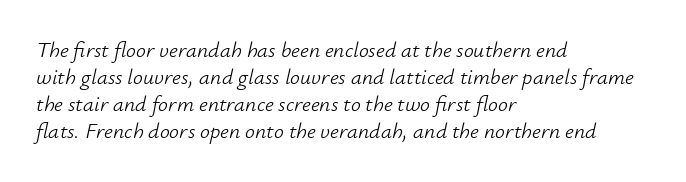
Q: Is the text bold? A: No.
Q: Is the text italic (slanted)? A: Yes, it leans right by about 12 degrees.
Q: Is the text underlined? A: No.
Q: How is the paragraph aligned? A: Left-aligned.
Q: Is the spacing between letters normal or unusually wide? A: Normal.
